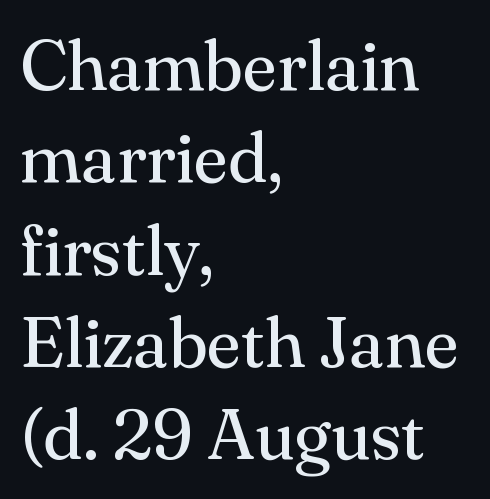
{"serif": "yes", "italic": "no", "bold": "no", "weight": "regular", "width": "normal", "stroke_contrast": "medium", "x_height": "small", "monospaced": "no", "underline": "no", "align": "left", "line_spacing": "normal", "line_spacing_ratio": 1.3, "letter_spacing": "normal", "letter_spacing_em": 0.0, "glyph_px": 71}
